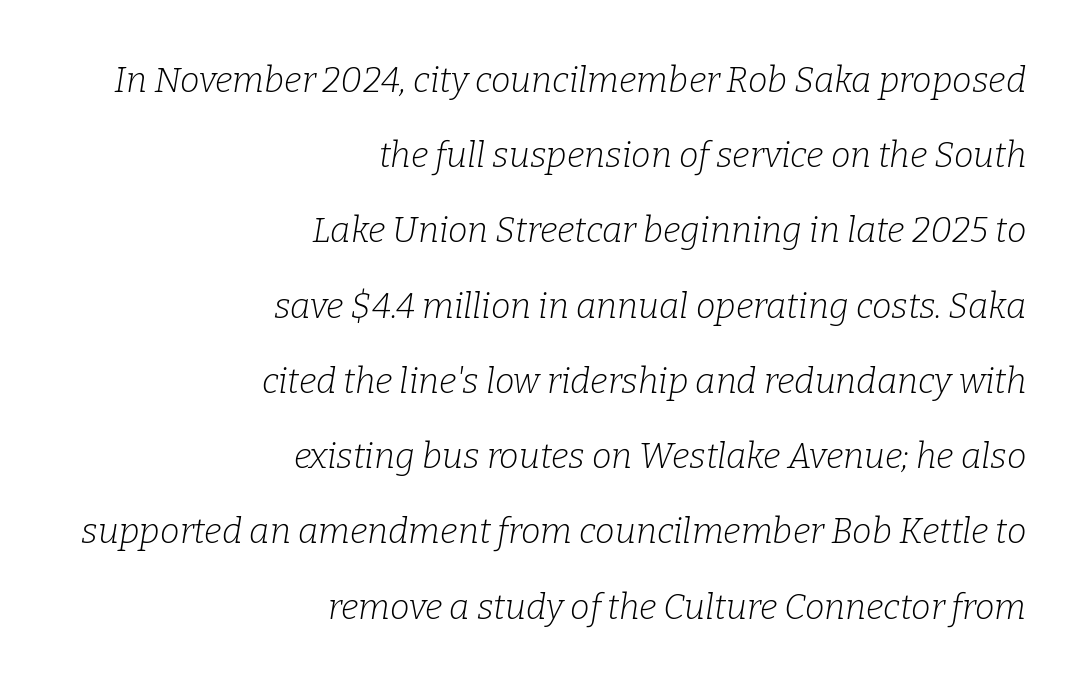
One glance says open: line gaps are wider than usual. Vertical stems look standard width or narrower in stroke. There's an unmistakable incline to the writing here. Underline: absent. No extra tracking has been applied to these lines. This sample has the flowing, uneven cadence of proportional lettering.
